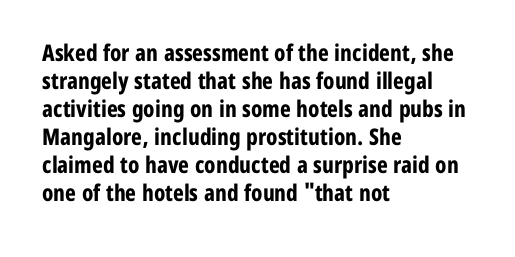
Look at the stroke-to-counter ratio: heavy, a bold. Ordinary non-slanted type is in use. The baseline area is clear. The setting favours the left margin, as ordinary paragraphs usually do. Look at the tracking — it's just the regular setting, nothing added.
